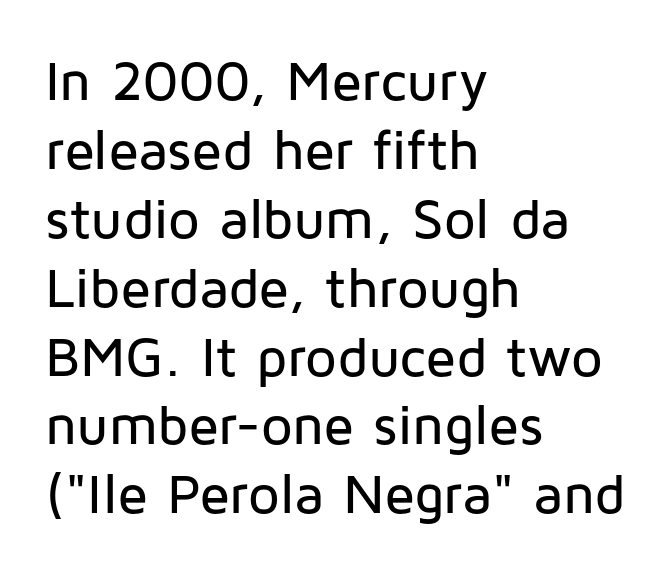
Q: Is the text italic (slanted)? A: No, it is upright.
Q: Is the typeface a serif or a sans-serif typeface? A: Sans-serif.
Q: Is the text underlined? A: No.
Q: How is the paragraph aligned? A: Left-aligned.
Q: Is the spacing between letters normal or unusually wide? A: Normal.
Q: Width (condensed, normal, or wide)? A: Normal.
Q: Stroke contrast? A: Low.
Q: x-height? A: Medium.
Q: Monospaced? A: No.
